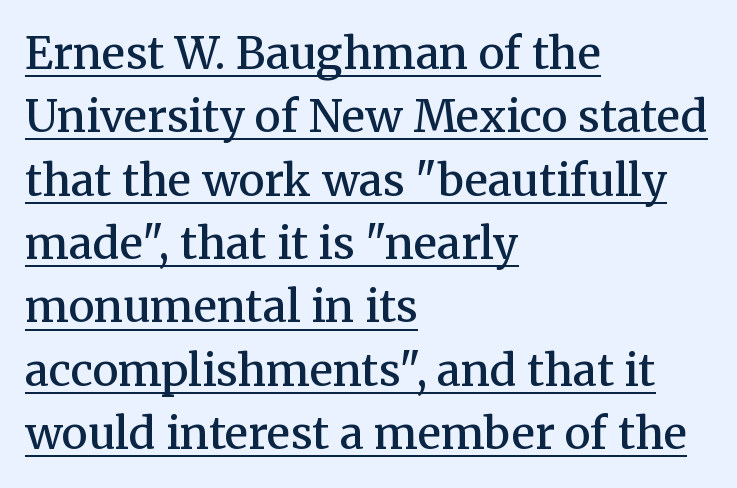
Each word holds together tightly as a unit, with standard inter-letter gaps. The glyphs are accompanied by a horizontal stroke just below them. These lines stack with their left ends in a neat column. Does the leading feel generous? No, just average. The letters stand straight up with perfectly vertical stems.
